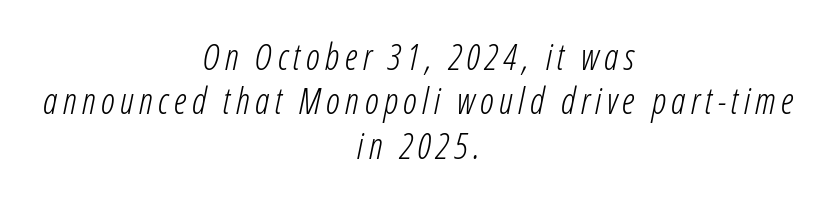
{"italic": "yes", "lean": "right", "slant_degrees": 12, "bold": "no", "weight": "light", "width": "condensed", "stroke_contrast": "low", "x_height": "medium", "monospaced": "no", "underline": "no", "align": "center", "line_spacing_ratio": 1.23, "glyph_px": 36}
